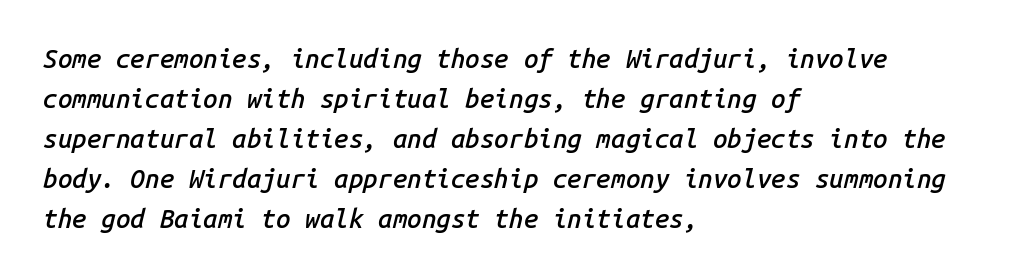
Q: Is the text bold? A: Semi-bold.
Q: Is the text italic (slanted)? A: Yes, it leans right by about 14 degrees.
Q: Is the text underlined? A: No.
Q: How is the paragraph aligned? A: Left-aligned.
Q: Is the spacing between letters normal or unusually wide? A: Normal.
Q: Is the spacing between lines tight, normal or loose? A: Normal.
